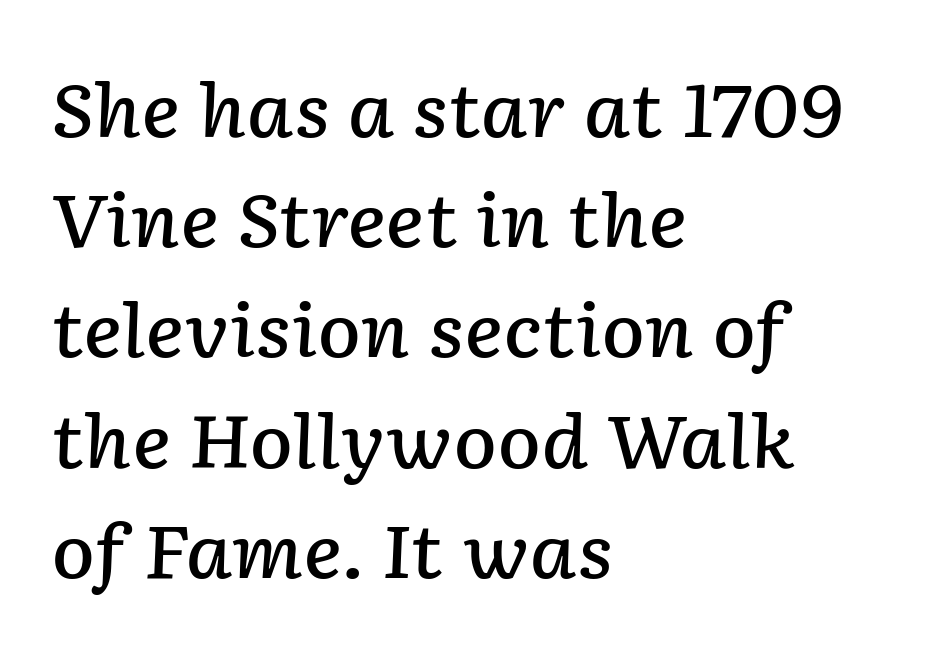
Line beginnings align vertically; line endings do not. Beneath every word, the page is bare. You can tell it's italic because the verticals aren't actually vertical. The rendering uses a moderate line-height, typical for paragraphs. Here the designer chose a conventional face with non-uniform glyph widths. Tracking here is standard; glyphs follow each other at the usual distance.
